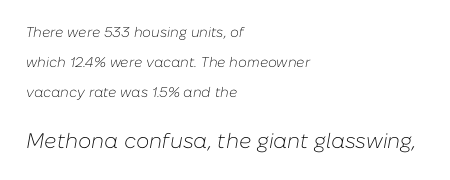
Q: Is the text bold? A: No.
Q: Is the text italic (slanted)? A: Yes, it leans right by about 10 degrees.
Q: Is the text underlined? A: No.
Q: How is the paragraph aligned? A: Left-aligned.
Q: Is the spacing between letters normal or unusually wide? A: Normal.
Q: Is the spacing between lines tight, normal or loose? A: Loose.
Q: Which block of text is set in a larger size, the first (top) or the second (bottom)? A: The second (bottom) one.
